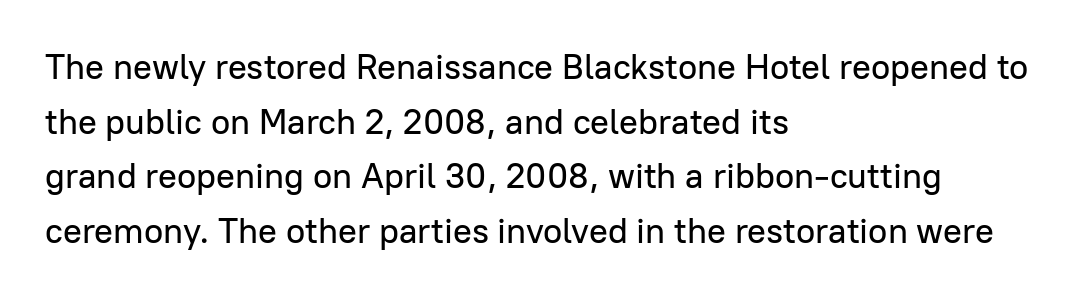
The image shows 35 px sans-serif type, upright; set left-aligned, normal line spacing (1.56x), normal letter spacing, not underlined; low stroke contrast and a medium x-height.
